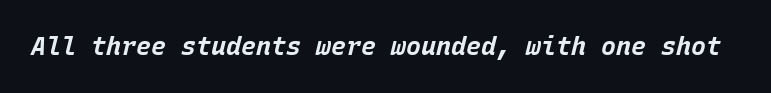
Q: Is the text bold? A: Yes.
Q: Is the text italic (slanted)? A: Yes, it leans right by about 15 degrees.
Q: Is the text underlined? A: No.
Q: Is the spacing between letters normal or unusually wide? A: Normal.
